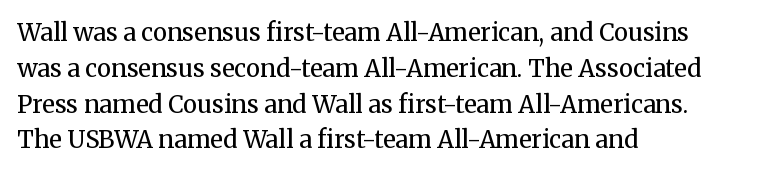
The setting favours the left margin, as ordinary paragraphs usually do. Upright lettering throughout. Letter spacing: default. No chunkiness to these letters — they're not bold.
